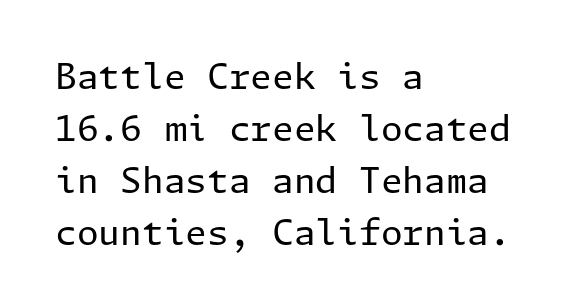
Q: Is the text bold? A: No.
Q: Is the text italic (slanted)? A: No, it is upright.
Q: Is the typeface a serif or a sans-serif typeface? A: Sans-serif.
Q: Is the text underlined? A: No.
Q: How is the paragraph aligned? A: Left-aligned.
Q: Is the spacing between letters normal or unusually wide? A: Normal.
Q: Is the spacing between lines tight, normal or loose? A: Normal.
Q: Width (condensed, normal, or wide)? A: Normal.
Q: Stroke contrast? A: Low.
Q: x-height? A: Medium.
